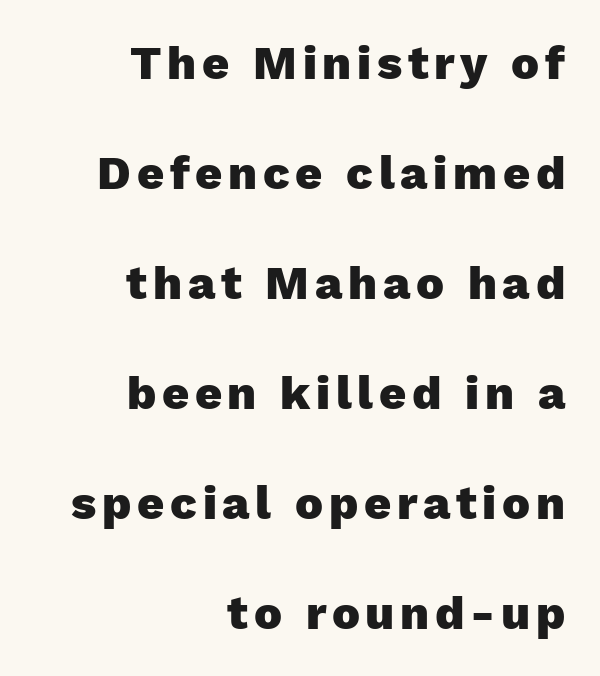
The image shows 47 px heavy sans-serif type, upright; set right-aligned, loose line spacing (2.34x), not underlined; low stroke contrast and a medium x-height.
